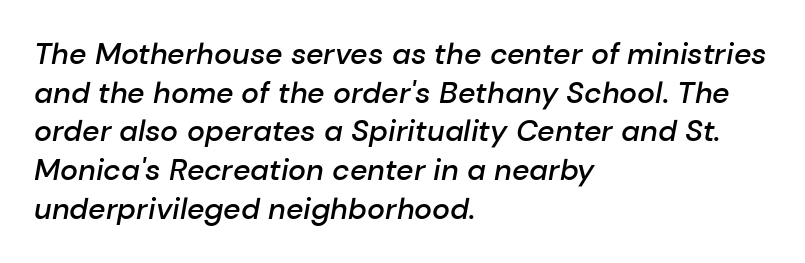
Leftover space on each line is placed entirely after the last word. Is there much room between lines? A standard amount, neither cramped nor airy. Stroke thickness is moderately raised; the sample reads as semibold. Underlining? Definitely not there.
